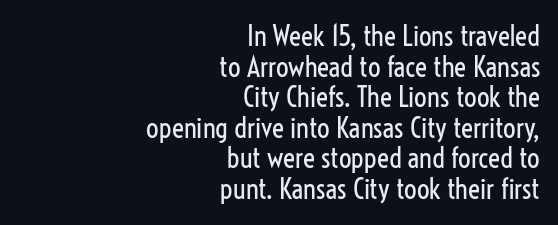
Q: Is the text bold? A: No.
Q: Is the text italic (slanted)? A: No, it is upright.
Q: Is the typeface a serif or a sans-serif typeface? A: Sans-serif.
Q: Is the text underlined? A: No.
Q: How is the paragraph aligned? A: Right-aligned.
Q: Is the spacing between letters normal or unusually wide? A: Normal.
Q: Is the spacing between lines tight, normal or loose? A: Tight.
Q: Width (condensed, normal, or wide)? A: Condensed.
Q: Stroke contrast? A: Low.
Q: x-height? A: Medium.
Q: Monospaced? A: No.
